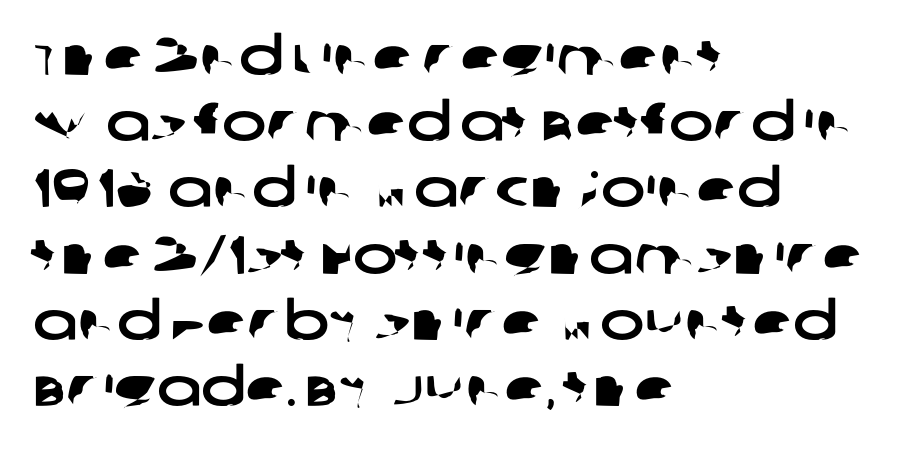
Are there feet on the stems? There aren't — it's a sans. Notice how the passage keeps a crisp vertical edge on the left only. The specimen omits any rule beneath the text block's lines. You could not count columns in this text — the font is proportionally spaced.
